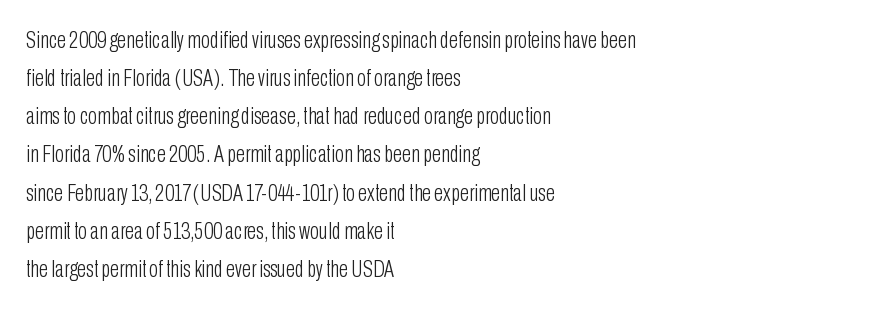
Q: Is the text bold? A: No.
Q: Is the text italic (slanted)? A: No, it is upright.
Q: Is the text underlined? A: No.
Q: How is the paragraph aligned? A: Left-aligned.
Q: Is the spacing between letters normal or unusually wide? A: Normal.
Q: Is the spacing between lines tight, normal or loose? A: Normal.
